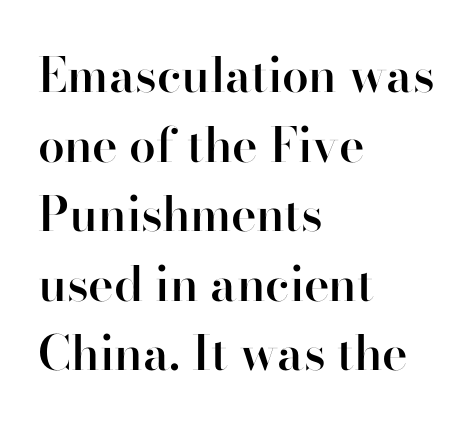
The face used here is a semibold: visibly heavier than regular, lighter than bold. Each letter keeps its own natural width here, so spacing adapts to shape. Beneath every word, the page is bare. What stands out about the letter spacing? Nothing — it is the standard amount.
